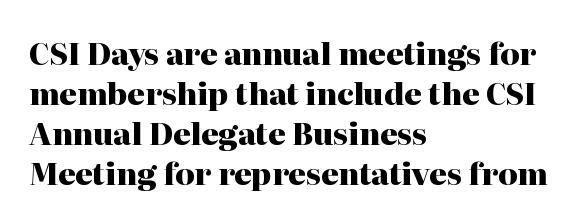
{"serif": "yes", "italic": "no", "bold": "yes", "weight": "heavy", "width": "normal", "stroke_contrast": "high", "x_height": "medium", "monospaced": "no", "underline": "no", "align": "left", "line_spacing": "normal", "line_spacing_ratio": 1.33, "letter_spacing": "normal", "letter_spacing_em": 0.0, "glyph_px": 30}
